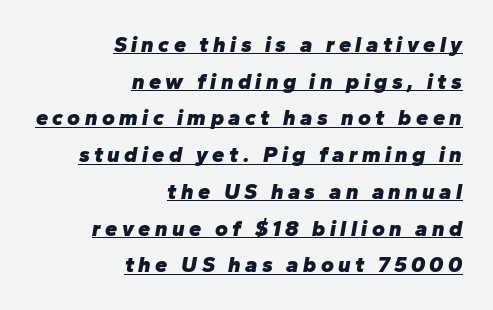
Q: Is the text bold? A: Yes.
Q: Is the text italic (slanted)? A: Yes, it leans right by about 10 degrees.
Q: Is the text underlined? A: Yes.
Q: How is the paragraph aligned? A: Right-aligned.
Q: Is the spacing between letters normal or unusually wide? A: Unusually wide.
Q: Is the spacing between lines tight, normal or loose? A: Normal.
